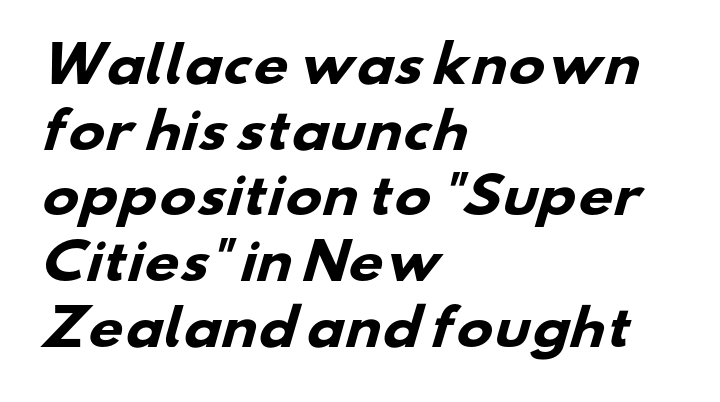
A typesetter would call this zero additional tracking. This rendering features lettering with no underline. Character widths vary here, with narrow letters taking less room than wide ones. Note: no serifs on the glyphs. You'd pick this weight for a headline — it's a proper bold.
